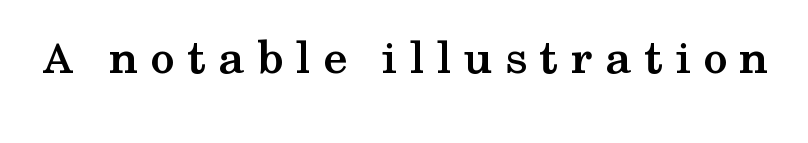
The image shows 49 px semibold, wide serif type, upright; set unusually wide letter spacing (+0.24 em), not underlined; medium stroke contrast and a medium x-height.
